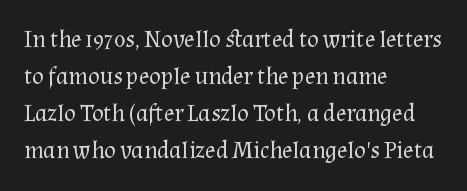
{"italic": "no", "bold": "no", "underline": "no", "align": "left", "line_spacing": "normal", "line_spacing_ratio": 1.54, "letter_spacing": "normal", "letter_spacing_em": 0.0, "glyph_px": 24}
